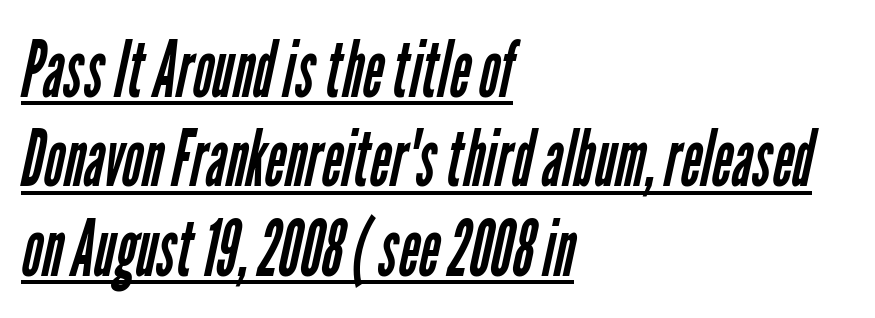
The image shows 79 px regular-weight, condensed sans-serif type; set left-aligned, tight line spacing (1.13x), normal letter spacing, underlined; low stroke contrast and a medium x-height.
